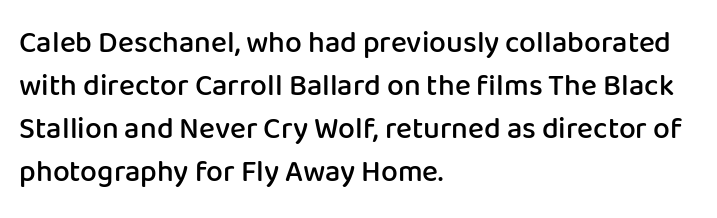
Plain, unruled lines of type. A fair bit of extra ink — the face is semibold, not bold. A typesetter would call this zero additional tracking. The paragraph has a hard left edge and a soft right edge. Successive baselines arrive at the customary interval. Font category for this specimen: sans-serif.
